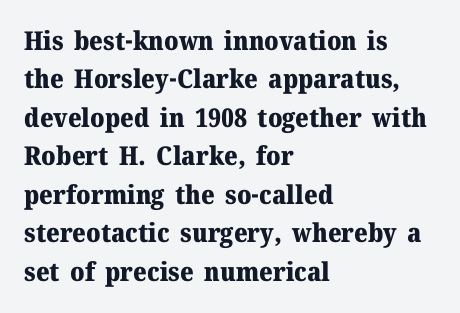
The image shows 26 px bold type, upright; set left-aligned, normal line spacing (1.48x), normal letter spacing, not underlined.
